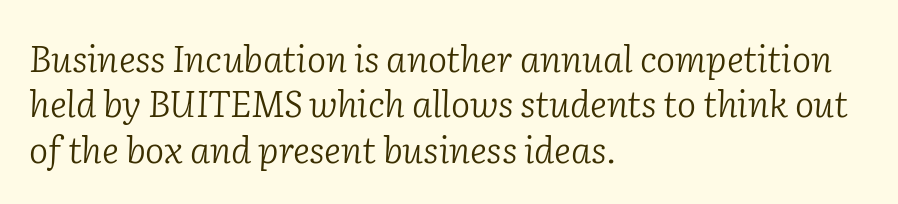
Is the block centered? No — it sits flush against the left margin. Note the varied advance widths — an 'i' is clearly narrower than an 'm'. Are there feet on the stems? There are — it's a serif. The area under the type is left untouched. Interline gaps are of average width in this sample. The whole block is typeset with a tilt.
